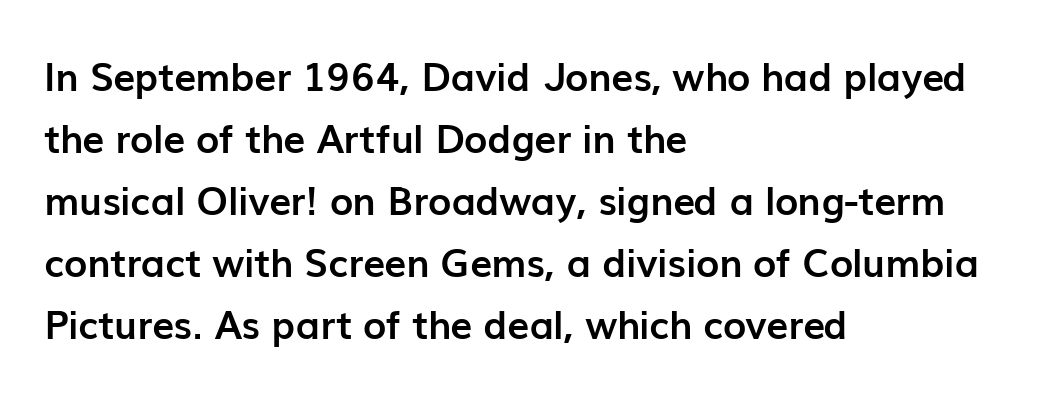
Only glyphs here, with clear space below each row. Compared with typical paragraphs, the rows here are spaced about the same. Style check: upright. There is no visible air inserted between adjacent glyphs. If you drew a ruler down the left edge, every line would touch it.
